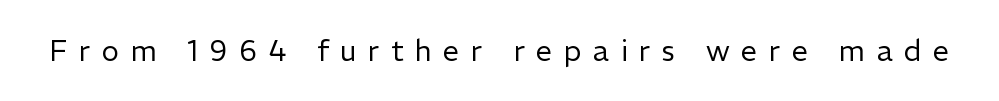
The image shows 29 px regular-weight sans-serif type, upright; set unusually wide letter spacing (+0.4 em), not underlined; low stroke contrast and a medium x-height.
